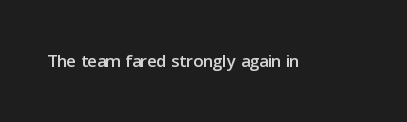
If you drew a line through each stem, it would be perfectly vertical. Characters follow at the spacing the type designer built in. The words here are not underlined.
